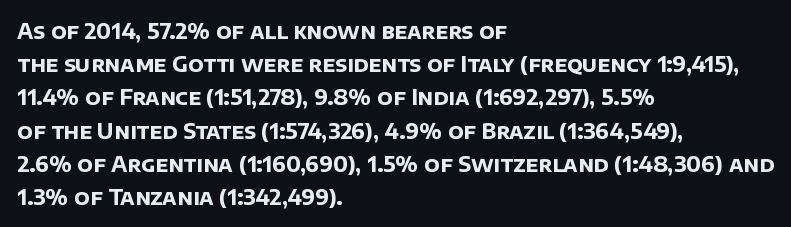
Q: Is the text bold? A: Yes.
Q: Is the text underlined? A: No.
Q: How is the paragraph aligned? A: Left-aligned.
Q: Is the spacing between letters normal or unusually wide? A: Normal.
Q: Is the spacing between lines tight, normal or loose? A: Normal.
